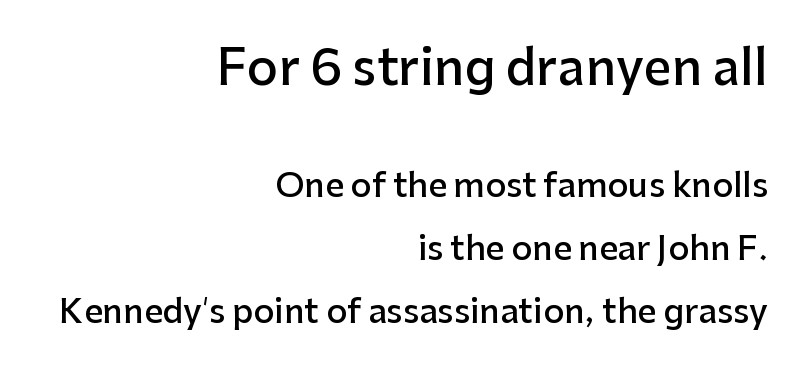
{"serif": "no", "italic": "no", "bold": "semi", "weight": "semibold", "width": "normal", "stroke_contrast": "low", "x_height": "medium", "monospaced": "no", "underline": "no", "align": "right", "line_spacing": "loose", "line_spacing_ratio": 1.91, "letter_spacing": "normal", "letter_spacing_em": 0.0, "larger_block": "first", "size_ratio": 1.48, "glyph_px": 49}
